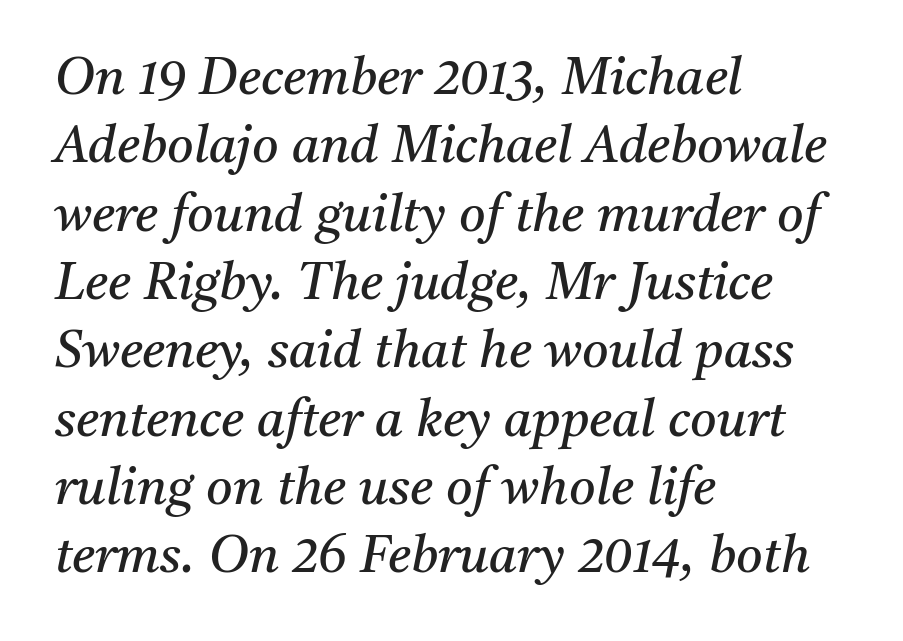
Q: Is the text bold? A: No.
Q: Is the text italic (slanted)? A: Yes, it leans right by about 11 degrees.
Q: Is the typeface a serif or a sans-serif typeface? A: Serif.
Q: Is the text underlined? A: No.
Q: How is the paragraph aligned? A: Left-aligned.
Q: Is the spacing between letters normal or unusually wide? A: Normal.
Q: Is the spacing between lines tight, normal or loose? A: Normal.
Q: Width (condensed, normal, or wide)? A: Normal.
Q: Stroke contrast? A: Medium.
Q: x-height? A: Medium.
Q: Monospaced? A: No.
